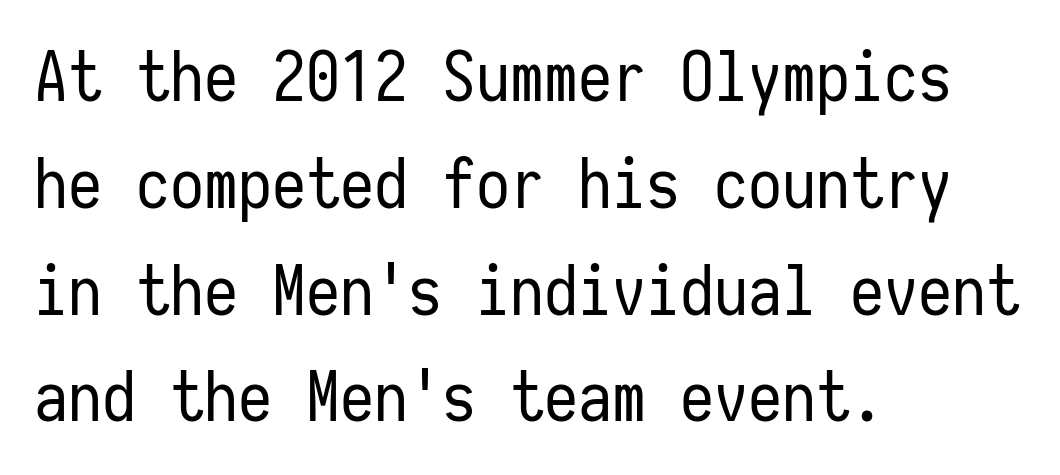
The image shows 68 px regular-weight, condensed sans-serif type, upright, monospaced; set left-aligned, normal line spacing (1.57x), normal letter spacing, not underlined; low stroke contrast and a medium x-height.
